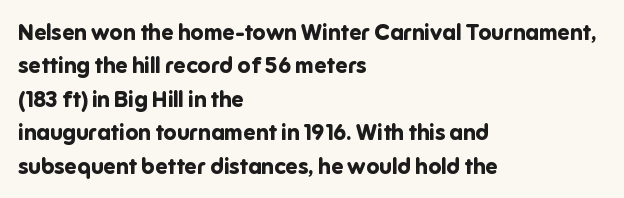
{"italic": "no", "bold": "yes", "underline": "no", "align": "left", "line_spacing": "normal", "line_spacing_ratio": 1.52, "letter_spacing": "normal", "letter_spacing_em": 0.0, "glyph_px": 22}
